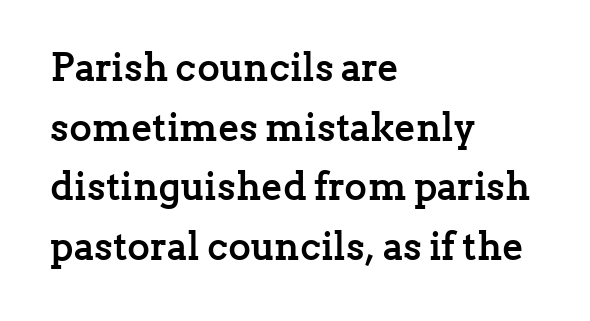
The block of text has a typical density, with ordinary space between rows. You could not count columns in this text — the font is proportionally spaced. Check the space under the baseline: it is left empty. In CSS terms this would be text-align: left.
